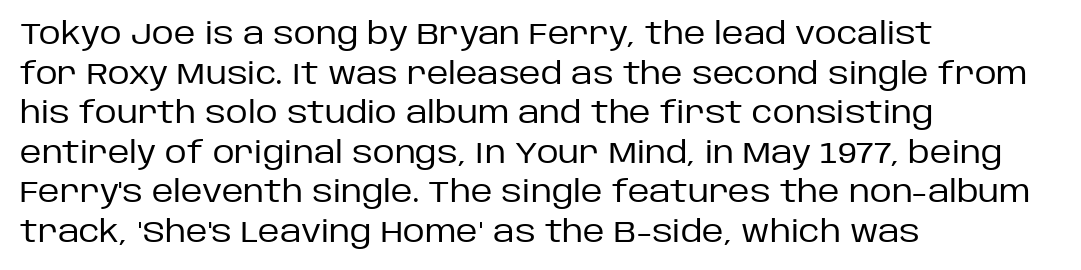
{"serif": "no", "italic": "no", "bold": "no", "weight": "regular", "width": "normal", "stroke_contrast": "low", "x_height": "large", "monospaced": "no", "underline": "no", "align": "left", "line_spacing": "normal", "line_spacing_ratio": 1.32, "letter_spacing": "normal", "letter_spacing_em": 0.0, "glyph_px": 30}
